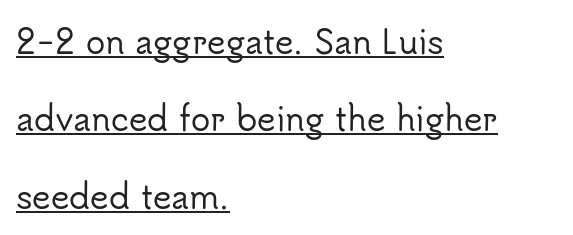
Serifs: no, the terminals of the letterforms are clean. The face used here is proportionally spaced, like ordinary book or web type. A student would call this left alignment; a typographer would say flush left, rag right. Every stem runs plumb, perpendicular to the baseline. Vertically, the passage feels expansive, rows floating well apart.
